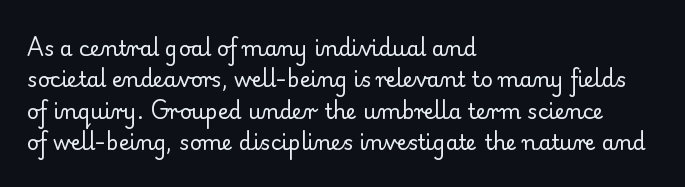
{"italic": "no", "bold": "no", "underline": "no", "align": "left", "line_spacing": "normal", "line_spacing_ratio": 1.49, "letter_spacing": "normal", "letter_spacing_em": 0.0, "glyph_px": 21}
